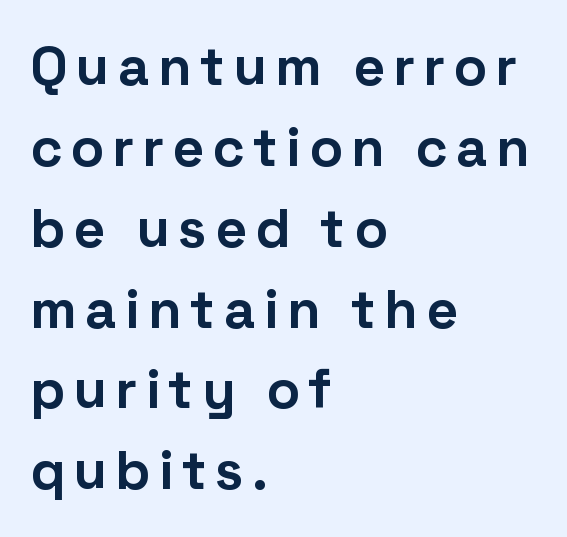
Decoration check: the copy has no underline. The letters carry no serifs — their stems end cleanly without finishing strokes. Rows of type keep a routine distance in the vertical direction. Horizontally, the lines are justified to the leading edge only. Looks like regular typesetting: each glyph gets only the width it needs.
